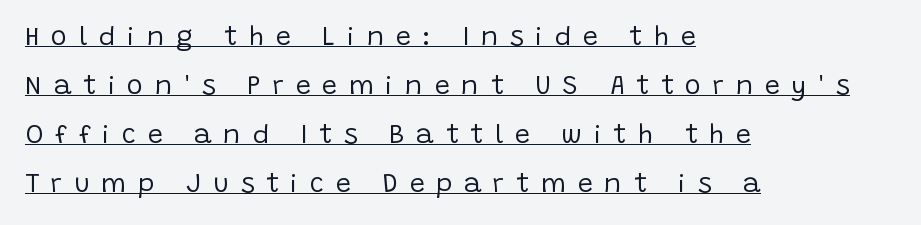
{"italic": "no", "bold": "no", "underline": "yes", "align": "left", "line_spacing_ratio": 1.81, "letter_spacing": "wide", "letter_spacing_em": 0.43, "glyph_px": 27}
